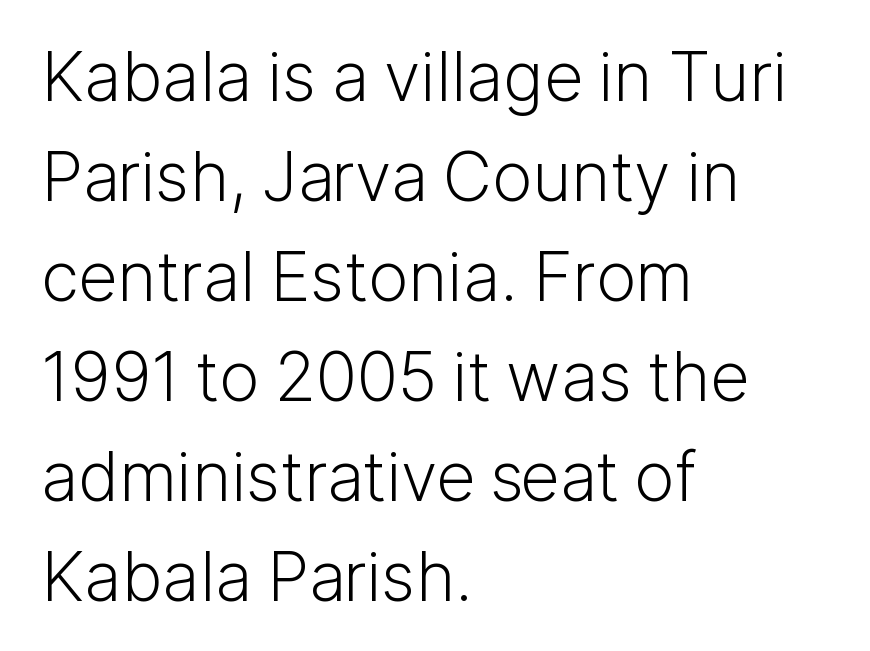
Rows of type keep a routine distance in the vertical direction. Check the space under the baseline: it is left empty. The compositor pushed each line to the left boundary. You could not count columns in this text — the font is proportionally spaced.
